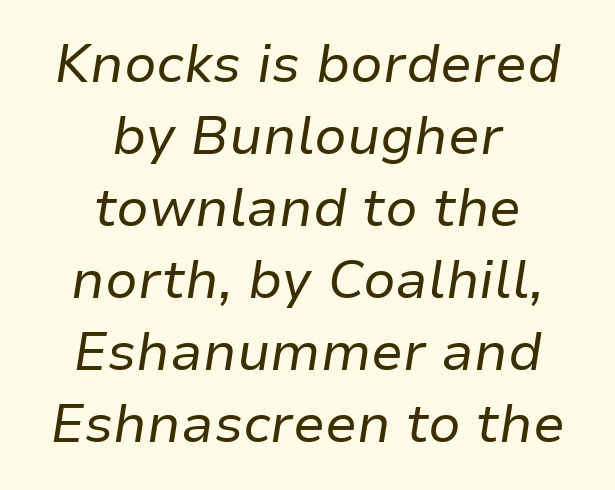
The image shows 53 px regular-weight type, italic (leaning right); set centered, normal line spacing (1.36x), normal letter spacing, not underlined; low stroke contrast and a medium x-height.
